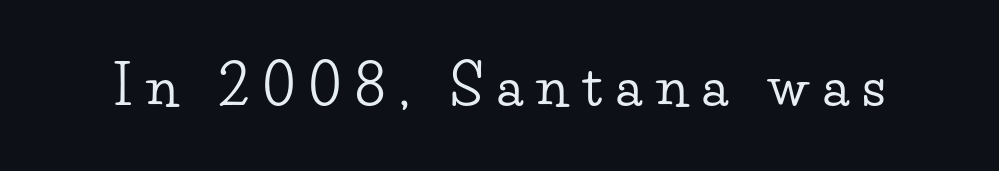
{"serif": "yes", "italic": "no", "width": "wide", "stroke_contrast": "low", "x_height": "small", "monospaced": "no", "underline": "no", "letter_spacing": "wide", "letter_spacing_em": 0.26, "glyph_px": 54}
